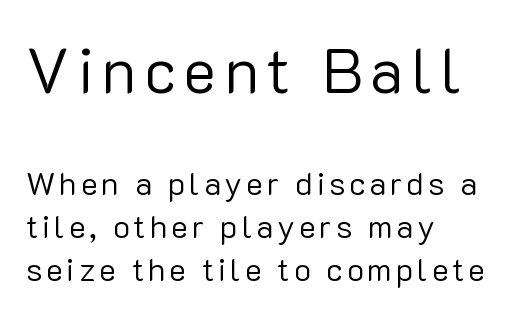
Q: Is the text bold? A: No.
Q: Is the text italic (slanted)? A: No, it is upright.
Q: Is the typeface a serif or a sans-serif typeface? A: Sans-serif.
Q: Is the text underlined? A: No.
Q: How is the paragraph aligned? A: Left-aligned.
Q: Is the spacing between lines tight, normal or loose? A: Normal.
Q: Which block of text is set in a larger size, the first (top) or the second (bottom)? A: The first (top) one.
Q: Width (condensed, normal, or wide)? A: Normal.
Q: Stroke contrast? A: Low.
Q: x-height? A: Medium.
Q: Monospaced? A: No.
